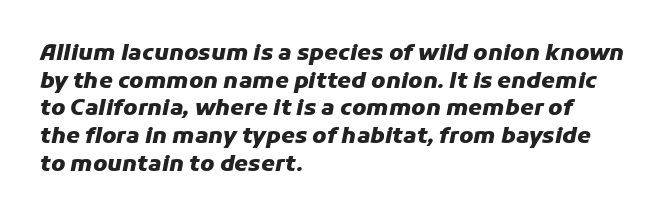
{"italic": "yes", "lean": "right", "slant_degrees": 11, "bold": "yes", "underline": "no", "align": "left", "line_spacing": "normal", "line_spacing_ratio": 1.26, "letter_spacing": "normal", "letter_spacing_em": 0.0, "glyph_px": 22}
